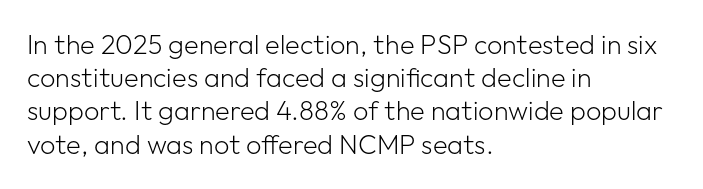
The image shows 27 px text type, upright; set left-aligned, line spacing 1.23x, normal letter spacing, not underlined.
